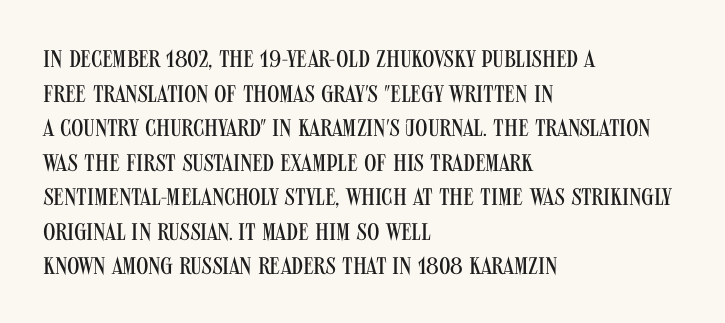
Regarding leading, the lines here are spaced in the standard way. The letters look calm and open, with moderate or lighter stems. Layout note: lines flush left. The rendering keeps characters at their native spacing. The lettering stays uniformly vertical, giving the passage a roman look. Underline: absent.
